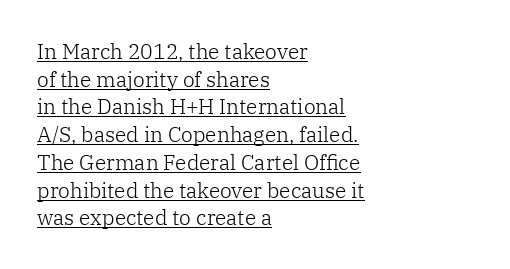
Q: Is the text bold? A: No.
Q: Is the text italic (slanted)? A: No, it is upright.
Q: Is the text underlined? A: Yes.
Q: How is the paragraph aligned? A: Left-aligned.
Q: Is the spacing between letters normal or unusually wide? A: Normal.
Q: Is the spacing between lines tight, normal or loose? A: Normal.
